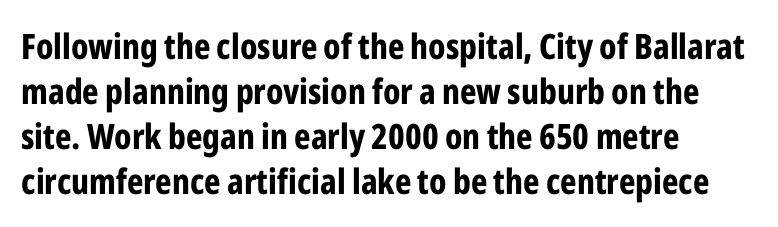
The image shows 35 px bold, condensed sans-serif type, upright; set left-aligned, normal line spacing (1.29x), normal letter spacing, not underlined; low stroke contrast and a medium x-height.
